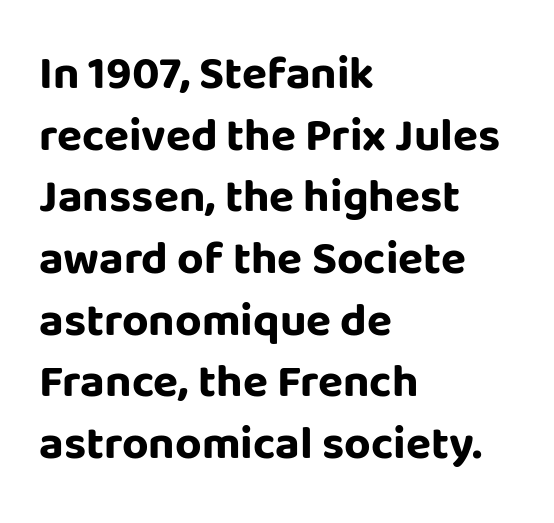
Q: Is the text bold? A: Yes.
Q: Is the text italic (slanted)? A: No, it is upright.
Q: Is the typeface a serif or a sans-serif typeface? A: Sans-serif.
Q: Is the text underlined? A: No.
Q: How is the paragraph aligned? A: Left-aligned.
Q: Is the spacing between letters normal or unusually wide? A: Normal.
Q: Is the spacing between lines tight, normal or loose? A: Normal.
Q: Width (condensed, normal, or wide)? A: Normal.
Q: Stroke contrast? A: Low.
Q: x-height? A: Large.
Q: Monospaced? A: No.
